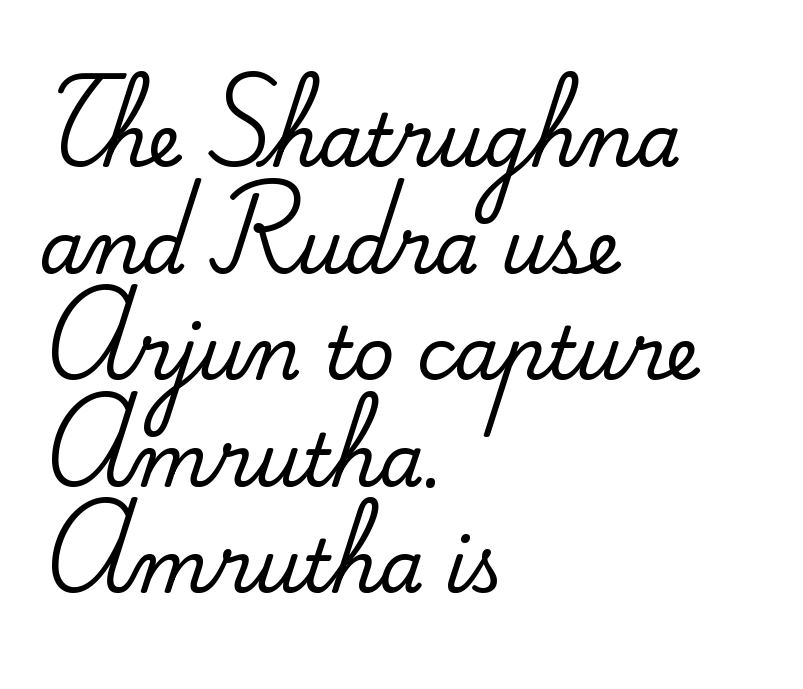
Q: Is the text italic (slanted)? A: Yes.
Q: Is the typeface a serif or a sans-serif typeface? A: Serif.
Q: Is the text underlined? A: No.
Q: How is the paragraph aligned? A: Left-aligned.
Q: Is the spacing between letters normal or unusually wide? A: Normal.
Q: Is the spacing between lines tight, normal or loose? A: Normal.
Q: Width (condensed, normal, or wide)? A: Normal.
Q: Stroke contrast? A: Medium.
Q: x-height? A: Small.
Q: Monospaced? A: No.
